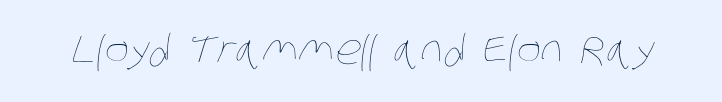
Glance below the letters and you will spot only blank space. Weight class: somewhere from thin through regular. These lines are rendered in a variable-pitch font. There is no visible air inserted between adjacent glyphs.
